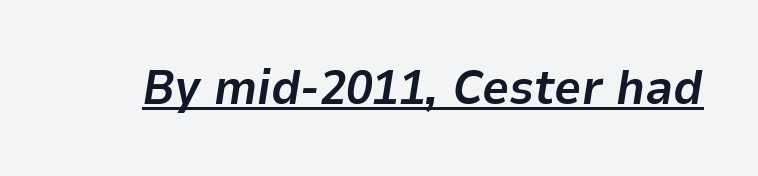
Has an underline been added? It has. This sample uses an oblique cut, with every glyph tilted off the vertical. What weight is shown? A full bold with thick strokes. The passage shown is typed in a proportional face where columns would drift.
